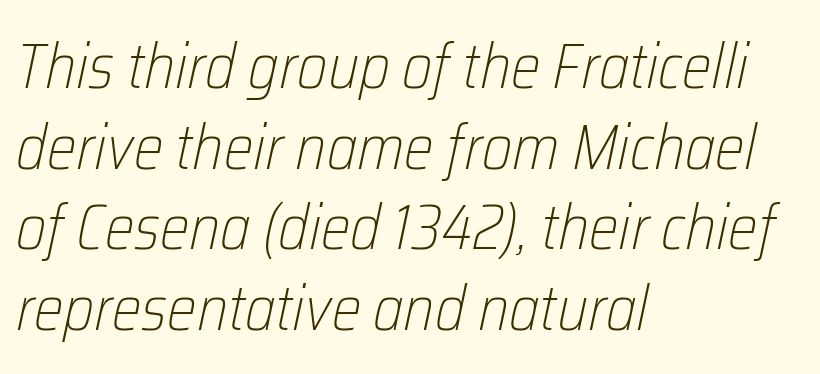
Q: Is the text bold? A: No.
Q: Is the text italic (slanted)? A: Yes, it leans right by about 12 degrees.
Q: Is the text underlined? A: No.
Q: How is the paragraph aligned? A: Left-aligned.
Q: Is the spacing between letters normal or unusually wide? A: Normal.
Q: Is the spacing between lines tight, normal or loose? A: Normal.
Q: Width (condensed, normal, or wide)? A: Condensed.
Q: Stroke contrast? A: Low.
Q: x-height? A: Medium.
Q: Monospaced? A: No.
